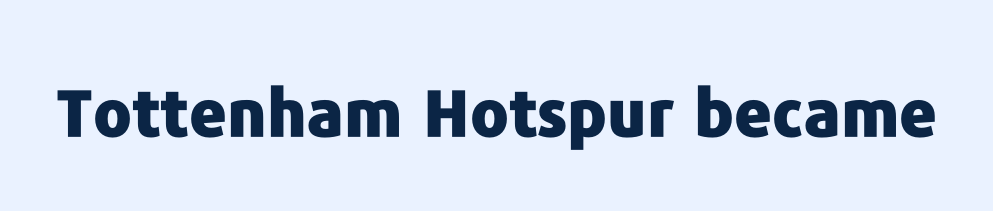
{"serif": "no", "italic": "no", "bold": "yes", "weight": "heavy", "width": "normal", "stroke_contrast": "low", "x_height": "medium", "monospaced": "no", "underline": "no", "letter_spacing": "normal", "letter_spacing_em": 0.0, "glyph_px": 65}
